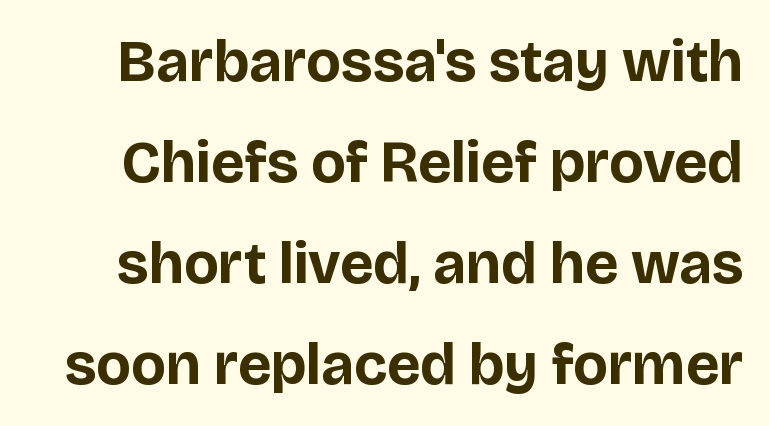
Q: Is the text bold? A: Yes.
Q: Is the text italic (slanted)? A: No, it is upright.
Q: Is the typeface a serif or a sans-serif typeface? A: Sans-serif.
Q: Is the text underlined? A: No.
Q: Is the spacing between letters normal or unusually wide? A: Normal.
Q: Width (condensed, normal, or wide)? A: Normal.
Q: Stroke contrast? A: Low.
Q: x-height? A: Large.
Q: Monospaced? A: No.
